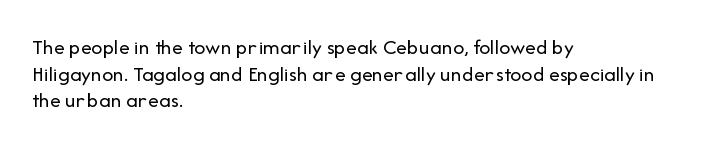
The face used here is rendered with its standard letterfit. The rag falls on the right side of this text block. The typeface has the unassuming heft of standard copy or less. Italic: no, the glyphs are upright roman.
